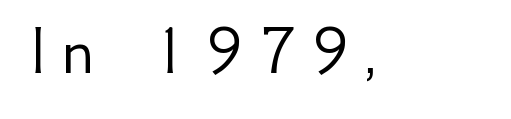
Italic: no, the glyphs are upright roman. These lines are rendered in a variable-pitch font. Weight: not bold — regular or lighter. Are there feet on the stems? There aren't — it's a sans.
